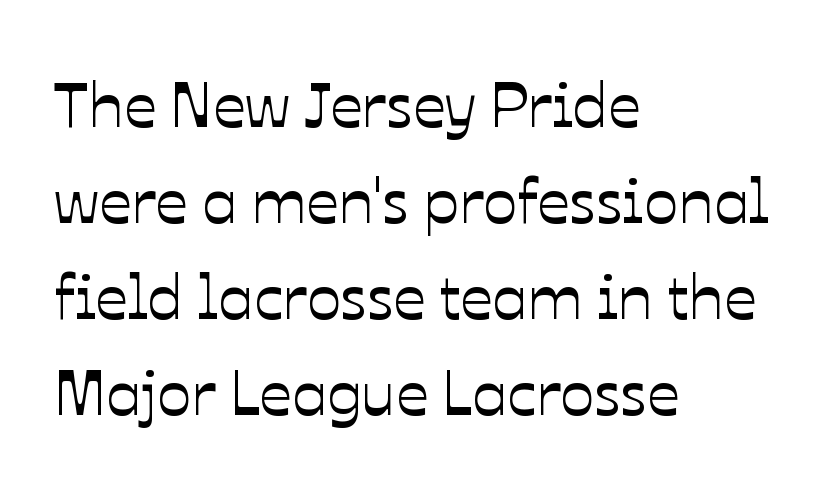
{"italic": "no", "width": "normal", "stroke_contrast": "low", "x_height": "medium", "monospaced": "no", "underline": "no", "align": "left", "line_spacing": "normal", "line_spacing_ratio": 1.5, "letter_spacing": "normal", "letter_spacing_em": 0.0, "glyph_px": 64}
